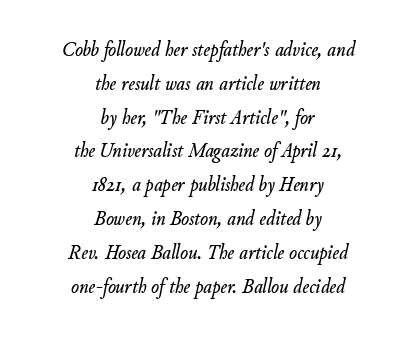
{"italic": "yes", "lean": "right", "slant_degrees": 11, "underline": "no", "align": "center", "line_spacing": "normal", "line_spacing_ratio": 1.61, "letter_spacing": "normal", "letter_spacing_em": 0.0, "glyph_px": 21}
